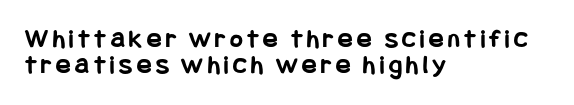
{"italic": "no", "bold": "yes", "underline": "no", "align": "left", "line_spacing": "tight", "line_spacing_ratio": 0.98, "glyph_px": 27}
